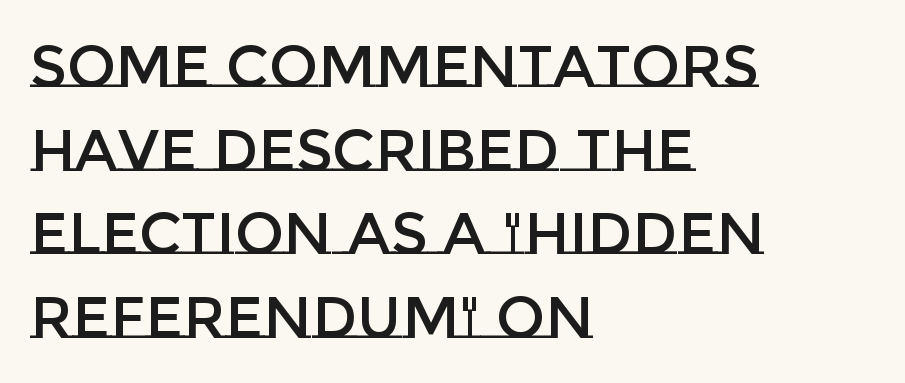
The letters advance in unequal steps, a hallmark of proportional type. What stands out about the letter spacing? Nothing — it is the standard amount. A classic flush-left, rag-right setting is used for this passage. Notice how descenders clear the ascenders below comfortably — that's standard leading. Is there any slant? The stems are plumb.
